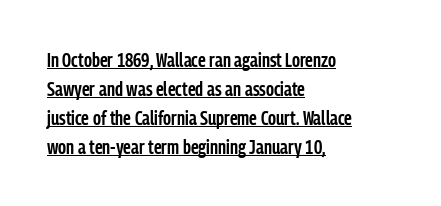
{"italic": "no", "bold": "semi", "underline": "yes", "align": "left", "line_spacing": "normal", "line_spacing_ratio": 1.45, "letter_spacing": "normal", "letter_spacing_em": 0.0, "glyph_px": 20}
